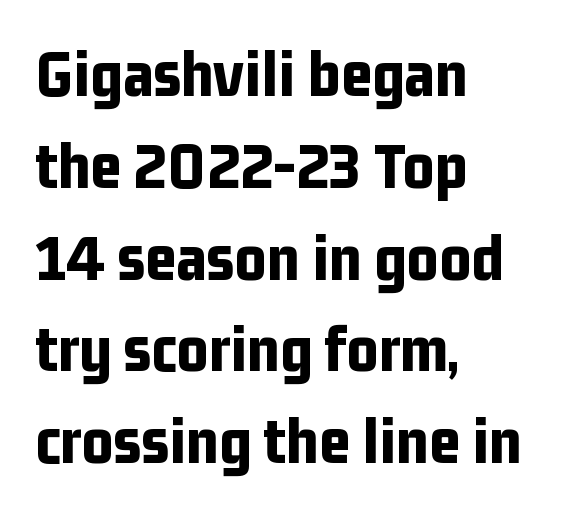
Note: no serifs on the glyphs. Ordinary non-slanted type is in use. Casual observation: everything's shoved over to the left. This rendering features lettering with no underline. You could not count columns in this text — the font is proportionally spaced. Summary of weight: heavy, a full bold.
